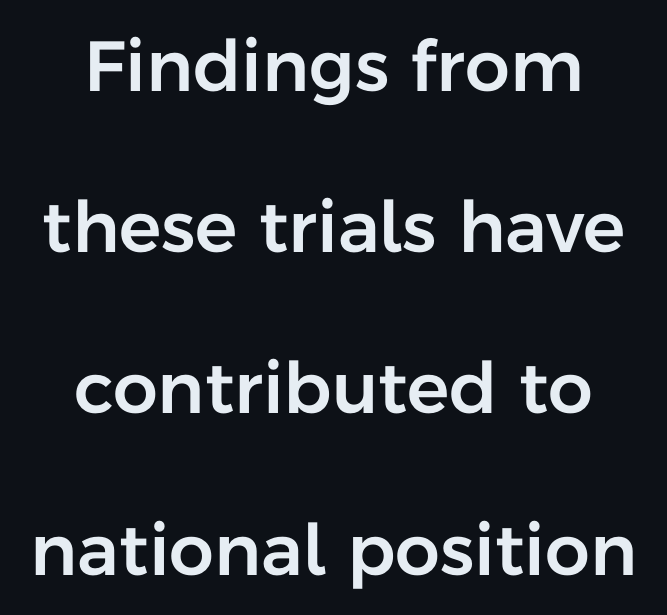
{"serif": "no", "italic": "no", "width": "normal", "stroke_contrast": "low", "x_height": "medium", "monospaced": "no", "underline": "no", "align": "center", "line_spacing": "loose", "line_spacing_ratio": 2.27, "letter_spacing": "normal", "letter_spacing_em": 0.0, "glyph_px": 71}
